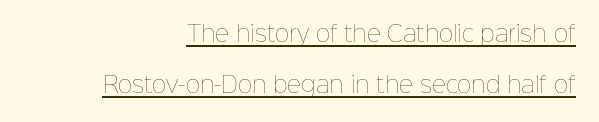
The image shows 22 px text type, upright; set loose line spacing (2.31x), normal letter spacing, underlined.
